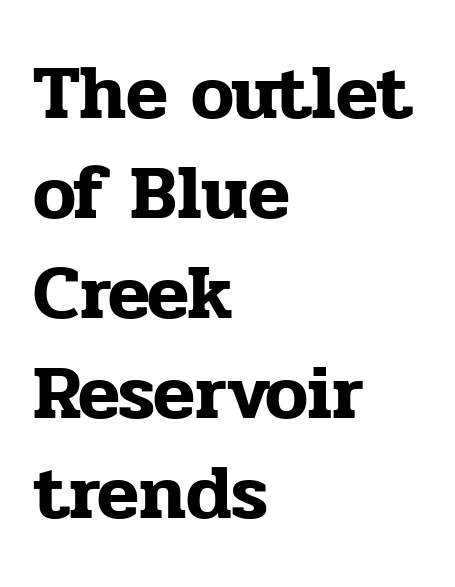
Q: Is the text italic (slanted)? A: No, it is upright.
Q: Is the typeface a serif or a sans-serif typeface? A: Serif.
Q: Is the text underlined? A: No.
Q: How is the paragraph aligned? A: Left-aligned.
Q: Is the spacing between letters normal or unusually wide? A: Normal.
Q: Is the spacing between lines tight, normal or loose? A: Normal.
Q: Width (condensed, normal, or wide)? A: Normal.
Q: Stroke contrast? A: Low.
Q: x-height? A: Medium.
Q: Monospaced? A: No.
